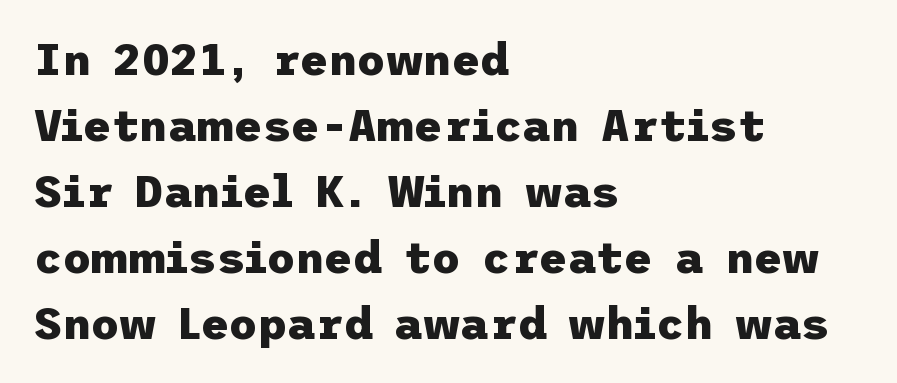
Q: Is the text bold? A: Yes.
Q: Is the text italic (slanted)? A: No, it is upright.
Q: Is the typeface a serif or a sans-serif typeface? A: Sans-serif.
Q: Is the text underlined? A: No.
Q: How is the paragraph aligned? A: Left-aligned.
Q: Is the spacing between letters normal or unusually wide? A: Normal.
Q: Is the spacing between lines tight, normal or loose? A: Normal.
Q: Width (condensed, normal, or wide)? A: Normal.
Q: Stroke contrast? A: Low.
Q: x-height? A: Medium.
